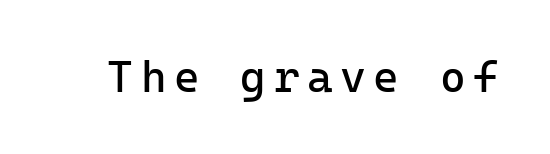
The strip under each line holds only bare page. Each letter's strokes conclude bluntly, with no projecting serifs. Summary of weight: not heavy and not bold. When letters stand straight like this, we call the style roman or upright.
